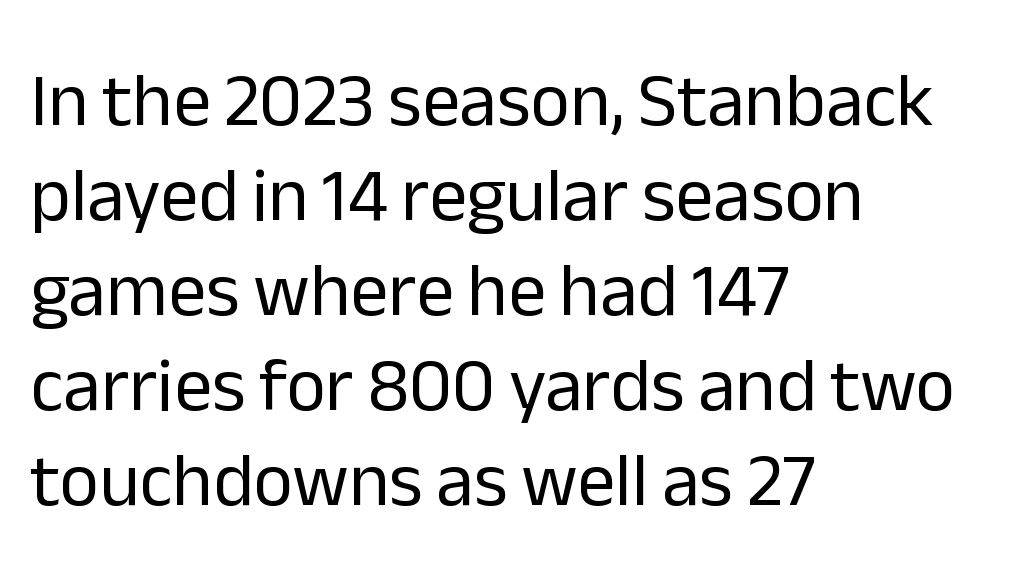
The text was rendered using a sans face with plain stroke endings. The text block is weighted toward the left margin, trailing off unevenly rightward. Note the varied advance widths — an 'i' is clearly narrower than an 'm'. You could call the tracking neutral — neither tight nor loose.
